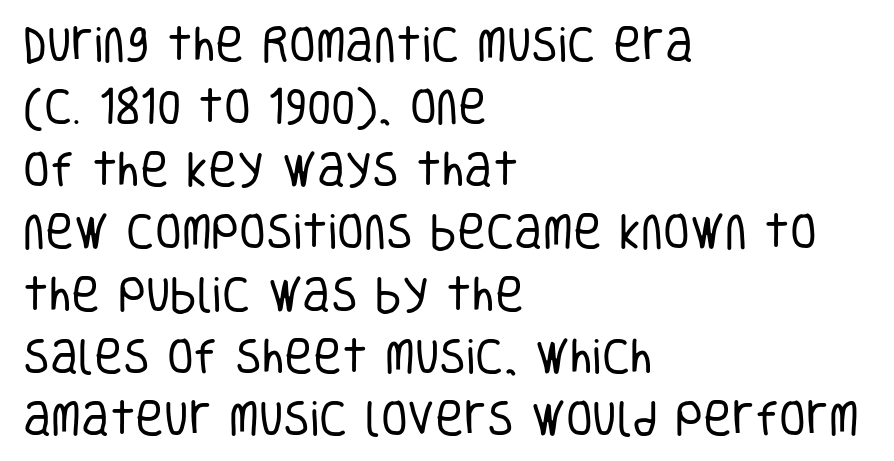
{"serif": "no", "italic": "no", "bold": "no", "weight": "regular", "width": "condensed", "stroke_contrast": "low", "x_height": "large", "monospaced": "no", "underline": "no", "align": "left", "line_spacing": "normal", "line_spacing_ratio": 1.6, "letter_spacing": "normal", "letter_spacing_em": 0.0, "glyph_px": 39}
